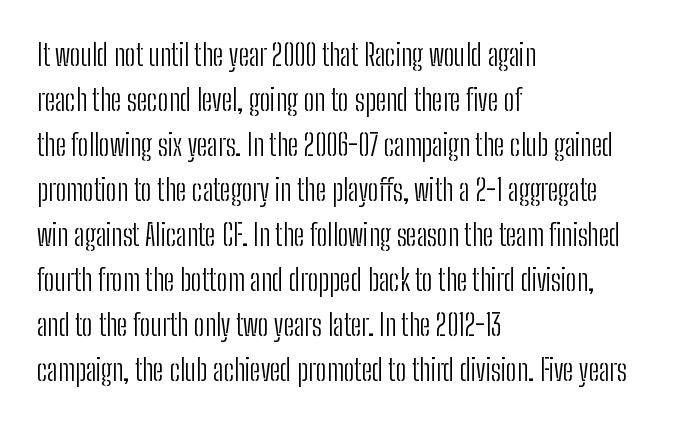
Q: Is the text bold? A: No.
Q: Is the text italic (slanted)? A: No, it is upright.
Q: Is the typeface a serif or a sans-serif typeface? A: Sans-serif.
Q: Is the text underlined? A: No.
Q: How is the paragraph aligned? A: Left-aligned.
Q: Is the spacing between letters normal or unusually wide? A: Normal.
Q: Is the spacing between lines tight, normal or loose? A: Normal.
Q: Width (condensed, normal, or wide)? A: Condensed.
Q: Stroke contrast? A: Low.
Q: x-height? A: Medium.
Q: Monospaced? A: No.
